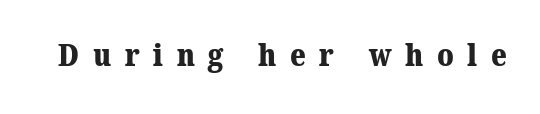
Caption: bold face, heavy strokes. Any mark beneath the type? The region is blank. Letterform terminals end in serifs throughout the passage. Proportional: the letters do not fall into vertical columns.
